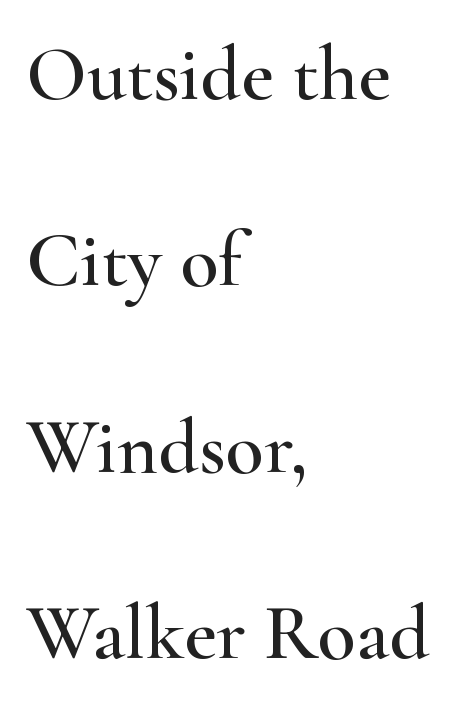
{"serif": "yes", "italic": "no", "width": "wide", "stroke_contrast": "high", "x_height": "small", "monospaced": "no", "underline": "no", "align": "left", "line_spacing": "loose", "line_spacing_ratio": 2.36, "letter_spacing": "normal", "letter_spacing_em": 0.0, "glyph_px": 79}
